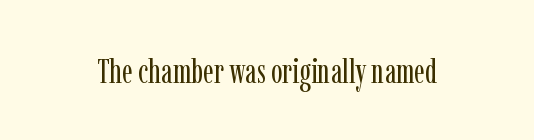
The image shows 34 px regular-weight, condensed serif type, upright; set normal letter spacing, not underlined; low stroke contrast and a medium x-height.
